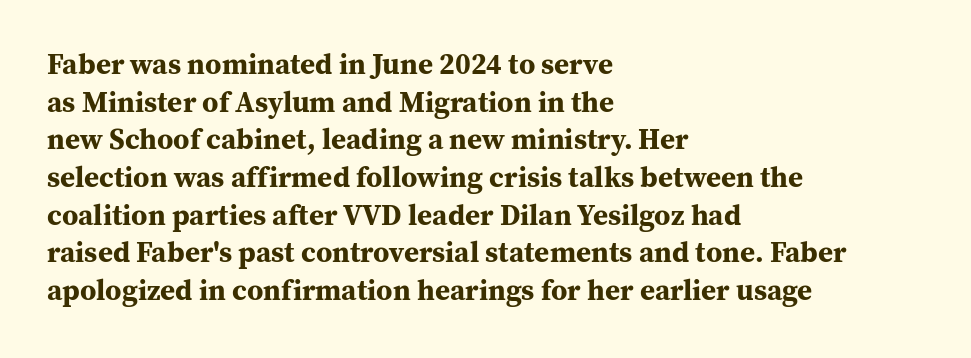
The image shows 29 px bold serif type, upright; set left-aligned, normal line spacing (1.3x), normal letter spacing, not underlined; medium stroke contrast and a medium x-height.
